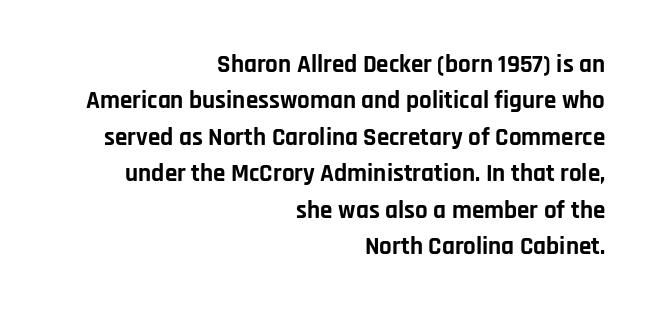
{"italic": "no", "bold": "yes", "underline": "no", "align": "right", "line_spacing": "normal", "line_spacing_ratio": 1.46, "letter_spacing": "normal", "letter_spacing_em": 0.0, "glyph_px": 25}
